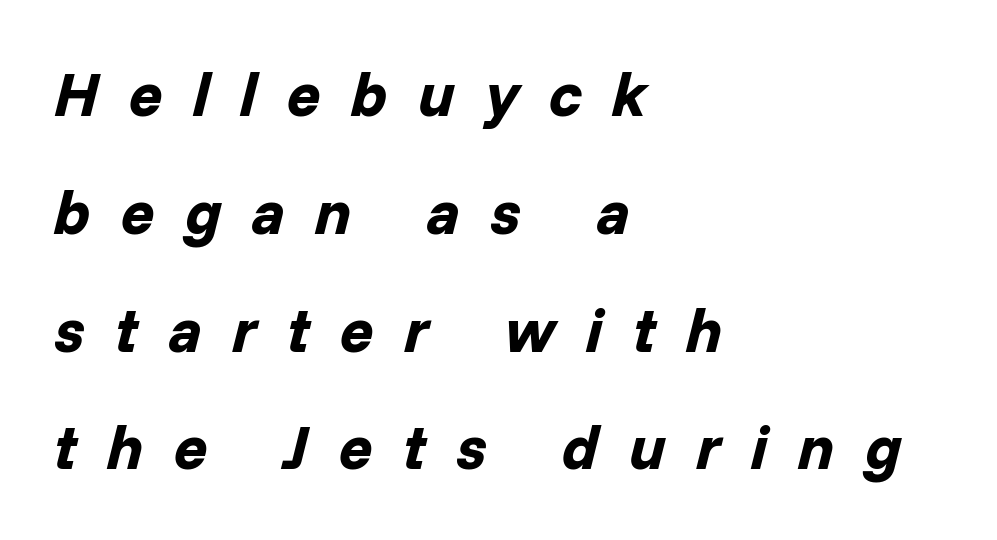
Q: Is the text bold? A: Yes.
Q: Is the text italic (slanted)? A: Yes, it leans right by about 14 degrees.
Q: Is the text underlined? A: No.
Q: How is the paragraph aligned? A: Left-aligned.
Q: Is the spacing between letters normal or unusually wide? A: Unusually wide.
Q: Is the spacing between lines tight, normal or loose? A: Loose.
Q: Width (condensed, normal, or wide)? A: Normal.
Q: Stroke contrast? A: Low.
Q: x-height? A: Medium.
Q: Monospaced? A: No.
